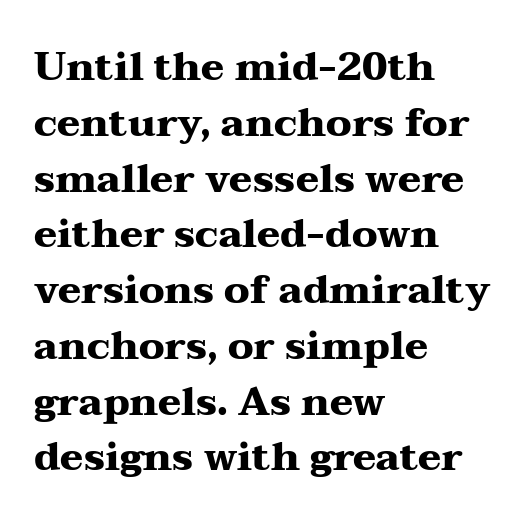
The image shows 39 px heavy, wide serif type, upright; set left-aligned, normal line spacing (1.43x), normal letter spacing, not underlined; medium stroke contrast and a medium x-height.
